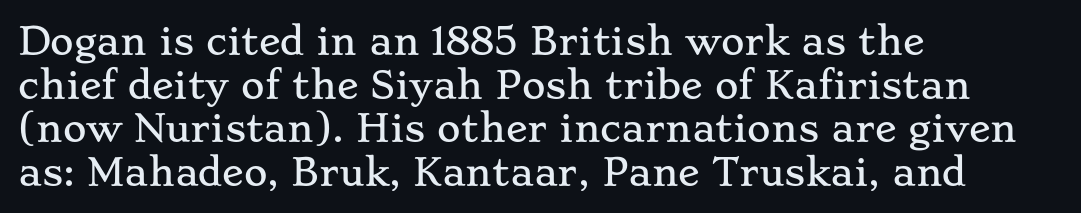
Each letter keeps its own natural width here, so spacing adapts to shape. If you drew a line through each stem, it would be perfectly vertical. Students, note that the glyphs here touch the page at normal intervals. The area under the type is left untouched.
